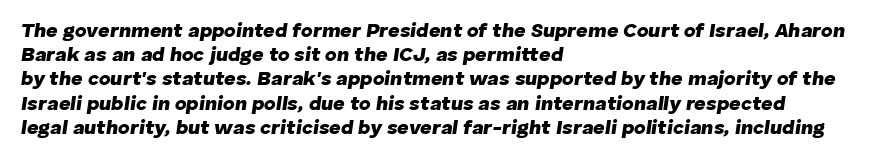
{"italic": "yes", "lean": "right", "slant_degrees": 8, "bold": "yes", "underline": "no", "align": "left", "line_spacing_ratio": 1.21, "letter_spacing": "normal", "letter_spacing_em": 0.0, "glyph_px": 20}
